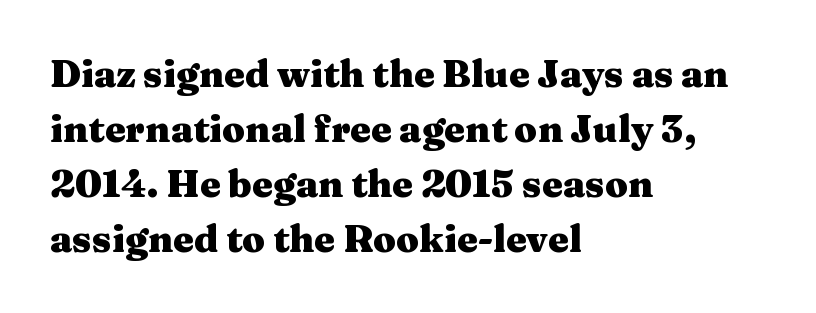
How are the letters spaced? Ordinarily, with no added tracking. Unlike a clean sans, this face finishes its strokes with serifs. Students, observe: this is what conventionally led text looks like. Horizontally, the lines are justified to the leading edge only.
